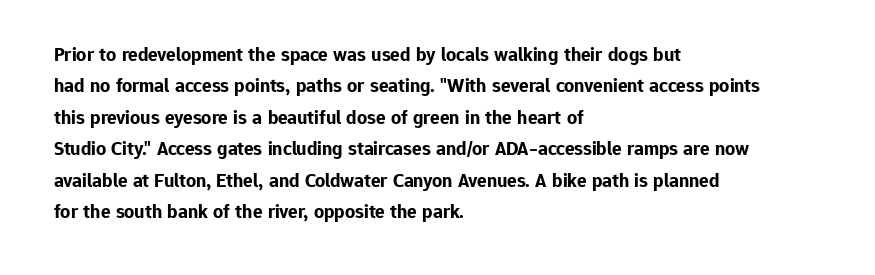
Ascenders rise straight up at ninety degrees. Just letters on the line, the space beneath them empty. Normally led — the rows are evenly, conventionally spaced. Here the glyphs are tracked normally, forming tight word shapes. The characters look thick and weighty, a clear bold.
